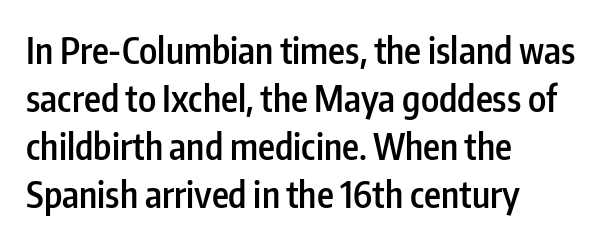
The rendering keeps characters at their native spacing. In CSS terms this would be text-align: left. Strokes here are thickened, but only to semibold level. This is roman type, the default non-slanted kind. Each letter keeps its own natural width here, so spacing adapts to shape.
